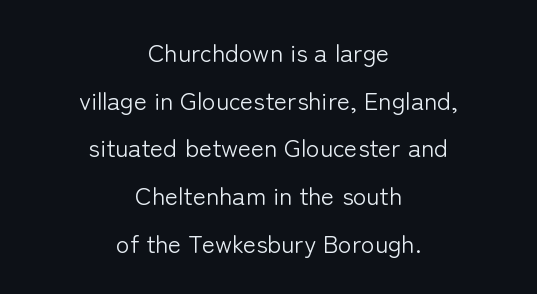
{"italic": "no", "bold": "no", "underline": "no", "align": "center", "line_spacing": "loose", "line_spacing_ratio": 1.91, "letter_spacing": "normal", "letter_spacing_em": 0.0, "glyph_px": 25}
